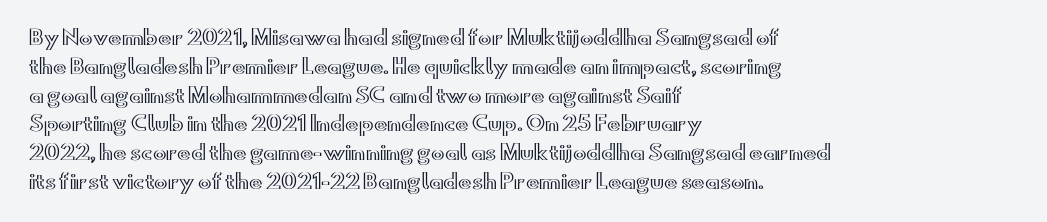
{"italic": "no", "underline": "no", "align": "left", "line_spacing": "normal", "line_spacing_ratio": 1.44, "letter_spacing": "normal", "letter_spacing_em": 0.0, "glyph_px": 20}
